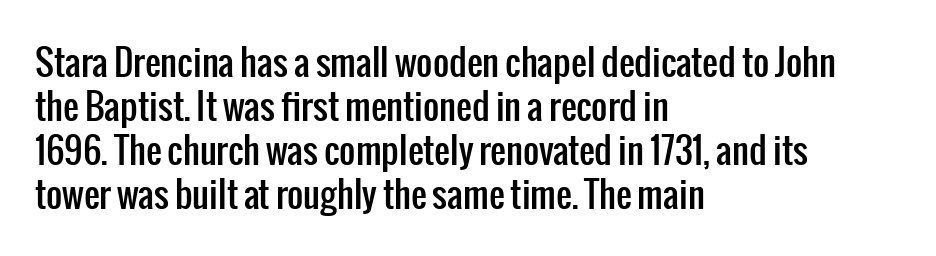
Q: Is the text italic (slanted)? A: No, it is upright.
Q: Is the typeface a serif or a sans-serif typeface? A: Sans-serif.
Q: Is the text underlined? A: No.
Q: How is the paragraph aligned? A: Left-aligned.
Q: Is the spacing between letters normal or unusually wide? A: Normal.
Q: Is the spacing between lines tight, normal or loose? A: Normal.
Q: Width (condensed, normal, or wide)? A: Condensed.
Q: Stroke contrast? A: Low.
Q: x-height? A: Medium.
Q: Monospaced? A: No.
